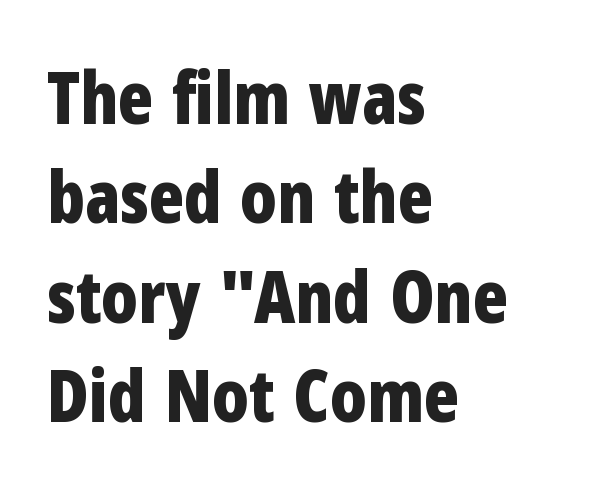
How heavy is the stroke? Heavy — this is a bold. Stroke terminals: plain, sans-serif. Regarding leading, the lines here are spaced in the standard way. The lettering stays uniformly vertical, giving the passage a roman look. The area under the type is left untouched. Proportional: the letters do not fall into vertical columns.
